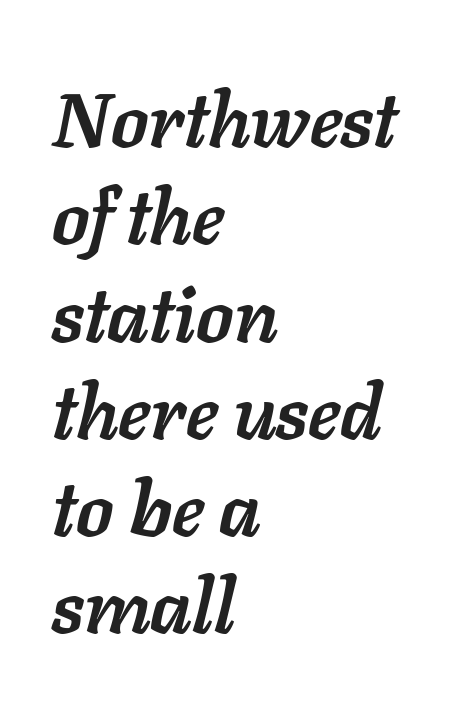
In CSS terms this would be text-align: left. If you drew a line through each stem, it would be angled. The face used here is proportionally spaced, like ordinary book or web type. The strip under each line holds only bare page. Chunky letters — that's bold for sure.
